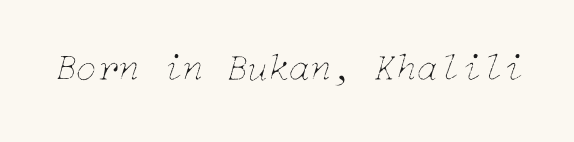
{"italic": "yes", "lean": "right", "slant_degrees": 15, "bold": "no", "weight": "thin", "width": "normal", "stroke_contrast": "low", "x_height": "medium", "underline": "no", "letter_spacing": "normal", "letter_spacing_em": 0.0, "glyph_px": 39}
